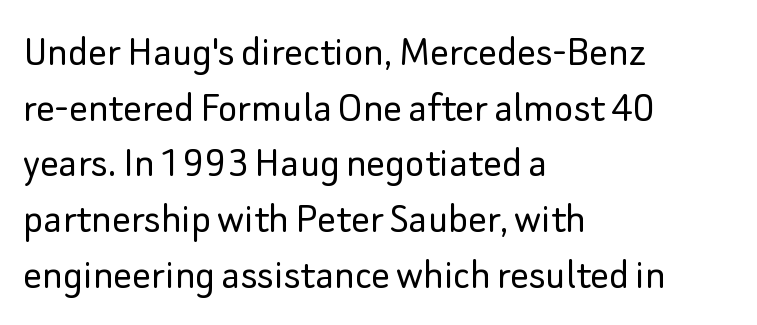
These lines stack with their left ends in a neat column. Has an underline been added? It has not. Compared with typical body copy, the letter spacing here is the same. No italicization has been applied; the sample stays upright. Weight: regular or lighter.
